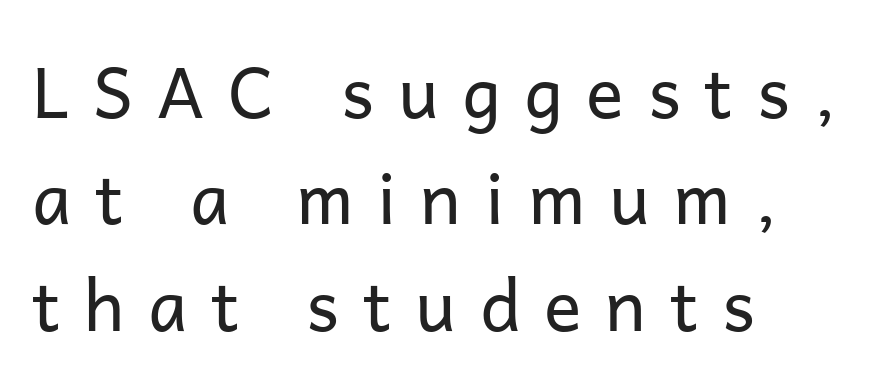
The image shows 70 px regular-weight sans-serif type, upright; set left-aligned, normal line spacing (1.52x), unusually wide letter spacing (+0.34 em), not underlined; low stroke contrast and a medium x-height.
